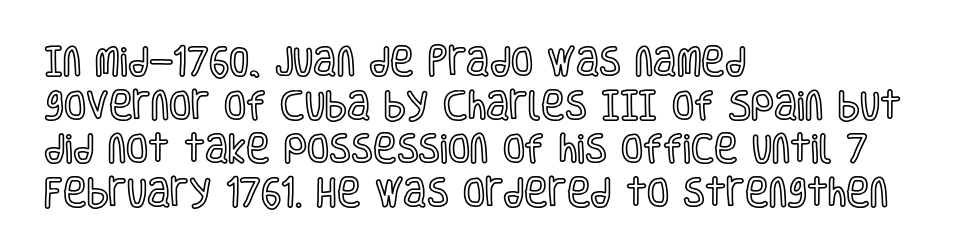
{"italic": "no", "width": "condensed", "x_height": "large", "monospaced": "no", "underline": "no", "align": "left", "line_spacing": "normal", "line_spacing_ratio": 1.36, "letter_spacing": "normal", "letter_spacing_em": 0.0, "glyph_px": 32}
